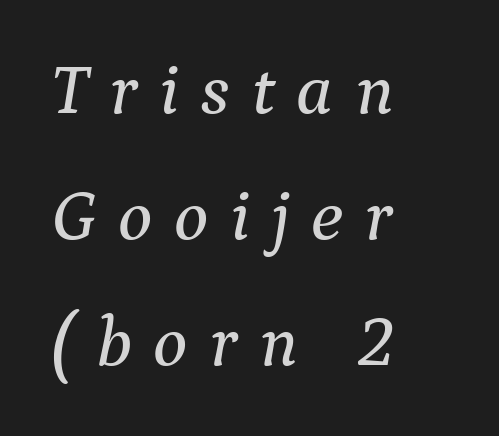
The image shows 72 px serif type, italic (leaning right); set left-aligned, line spacing 1.75x, unusually wide letter spacing (+0.3 em), not underlined; medium stroke contrast and a medium x-height.
